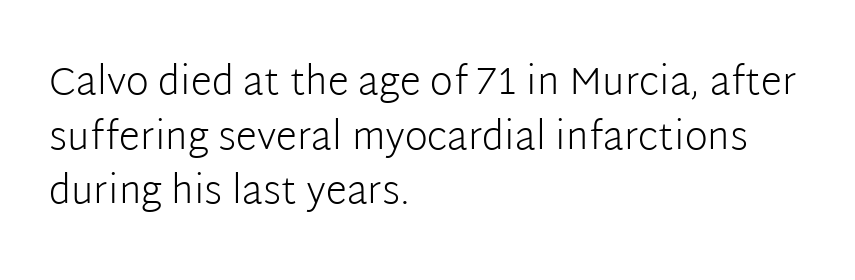
{"serif": "no", "italic": "no", "bold": "no", "weight": "light", "width": "normal", "stroke_contrast": "low", "x_height": "medium", "monospaced": "no", "underline": "no", "align": "left", "line_spacing": "normal", "line_spacing_ratio": 1.4, "letter_spacing": "normal", "letter_spacing_em": 0.0, "glyph_px": 39}
